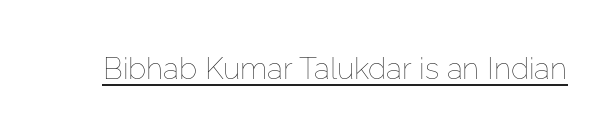
The image shows 30 px thin type, upright; set normal letter spacing, underlined; low stroke contrast and a medium x-height.
